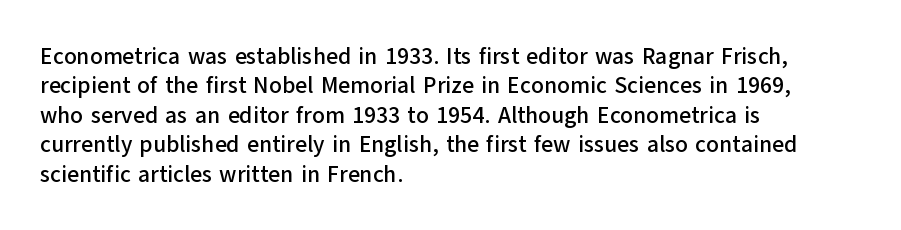
{"italic": "no", "underline": "no", "align": "left", "line_spacing": "normal", "line_spacing_ratio": 1.28, "letter_spacing": "normal", "letter_spacing_em": 0.0, "glyph_px": 23}
